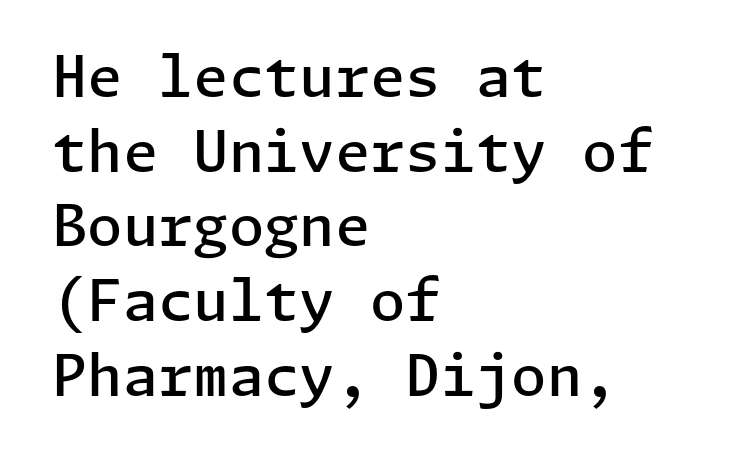
{"serif": "no", "italic": "no", "bold": "semi", "weight": "semibold", "width": "normal", "stroke_contrast": "low", "x_height": "medium", "underline": "no", "align": "left", "line_spacing": "normal", "line_spacing_ratio": 1.31, "letter_spacing": "normal", "letter_spacing_em": 0.0, "glyph_px": 57}
